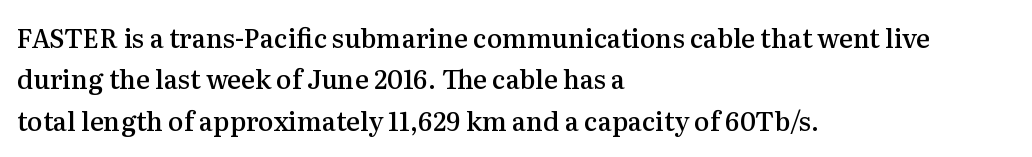
The lines are quadded left. Descenders hang freely into open space. Semibold letterforms, between regular and bold. Observe the ordinary spacing: letters are neighbours, not strangers.
